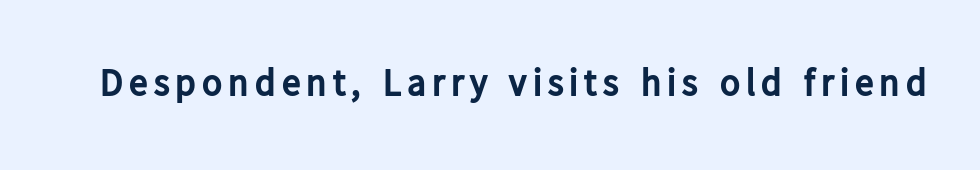
I'd describe the lettering as bold — thick and assertive. The letters carry no serifs — their stems end cleanly without finishing strokes. Looks like regular typesetting: each glyph gets only the width it needs. Italic: no, the glyphs are upright roman. The area under the type is left untouched.
